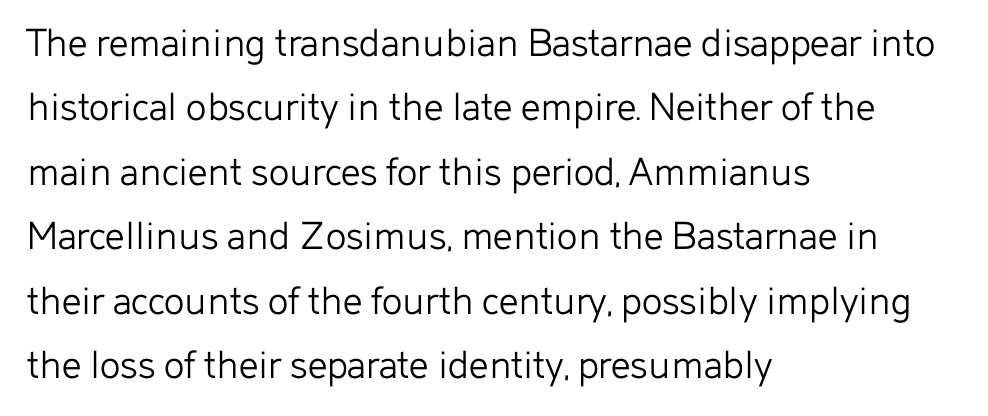
Standard letterfit; no display-style spreading of the glyphs. These lines are rendered in a variable-pitch font. No chunkiness to these letters — they're not bold. The letters stand upright; this is a roman face. Short and long lines alike share a common starting point at left.
